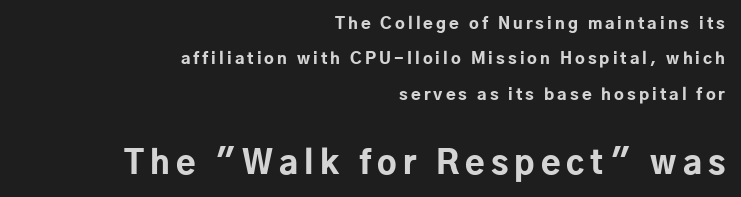
Q: Is the text bold? A: Yes.
Q: Is the text italic (slanted)? A: No, it is upright.
Q: Is the typeface a serif or a sans-serif typeface? A: Sans-serif.
Q: Is the text underlined? A: No.
Q: How is the paragraph aligned? A: Right-aligned.
Q: Is the spacing between lines tight, normal or loose? A: Loose.
Q: Which block of text is set in a larger size, the first (top) or the second (bottom)? A: The second (bottom) one.
Q: Width (condensed, normal, or wide)? A: Normal.
Q: Stroke contrast? A: Low.
Q: x-height? A: Medium.
Q: Monospaced? A: No.
